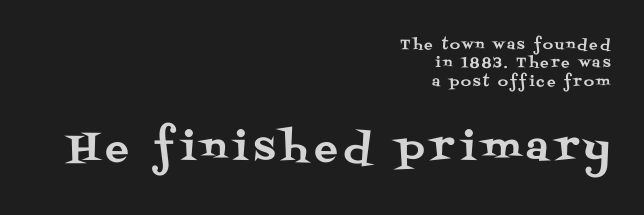
Plain, unruled lines of type. Looks like regular typesetting: each glyph gets only the width it needs. The lines in this sample share a right terminus and differ only in where they begin. Upright lettering throughout.
